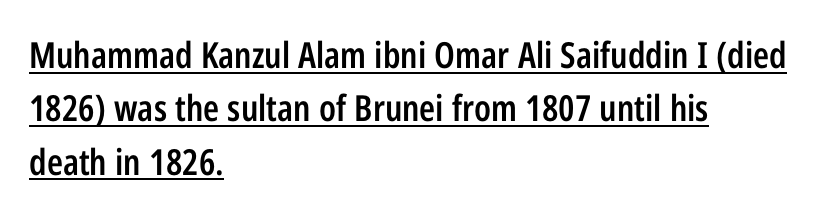
The image shows 36 px semibold, condensed sans-serif type, upright; set left-aligned, normal line spacing (1.48x), normal letter spacing, underlined; low stroke contrast and a medium x-height.
